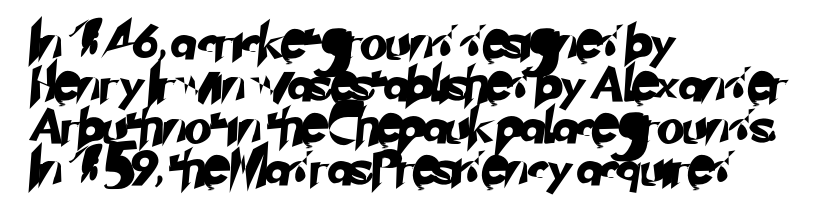
Q: Is the typeface a serif or a sans-serif typeface? A: Sans-serif.
Q: Is the text underlined? A: No.
Q: How is the paragraph aligned? A: Left-aligned.
Q: Is the spacing between letters normal or unusually wide? A: Normal.
Q: Width (condensed, normal, or wide)? A: Normal.
Q: Stroke contrast? A: Low.
Q: x-height? A: Small.
Q: Monospaced? A: No.
